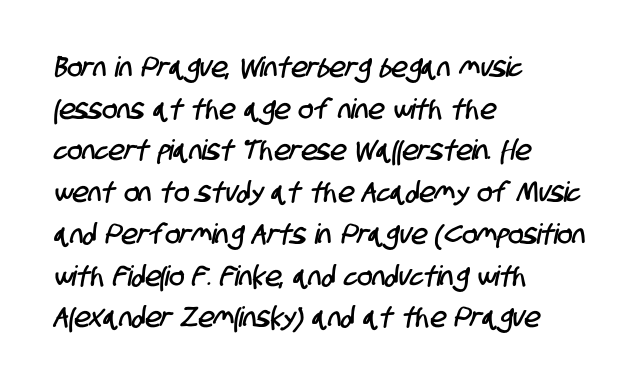
{"serif": "no", "width": "condensed", "stroke_contrast": "low", "x_height": "large", "monospaced": "no", "underline": "no", "align": "left", "line_spacing": "normal", "line_spacing_ratio": 1.49, "letter_spacing": "normal", "letter_spacing_em": 0.0, "glyph_px": 28}
